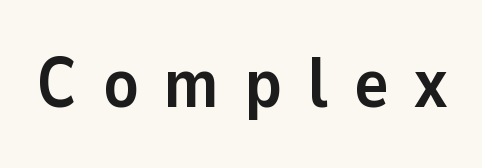
{"serif": "no", "italic": "no", "bold": "yes", "weight": "semibold", "width": "normal", "stroke_contrast": "low", "x_height": "medium", "monospaced": "no", "underline": "no", "letter_spacing": "wide", "letter_spacing_em": 0.36, "glyph_px": 71}
